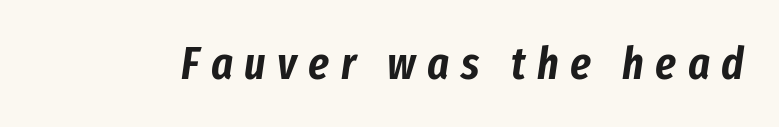
Q: Is the text italic (slanted)? A: Yes, it leans right by about 8 degrees.
Q: Is the text underlined? A: No.
Q: Is the spacing between letters normal or unusually wide? A: Unusually wide.
Q: Width (condensed, normal, or wide)? A: Condensed.
Q: Stroke contrast? A: Low.
Q: x-height? A: Medium.
Q: Monospaced? A: No.
